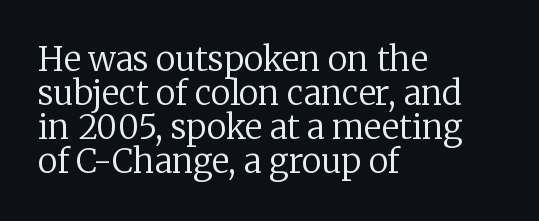
Q: Is the text bold? A: No.
Q: Is the text italic (slanted)? A: No, it is upright.
Q: Is the typeface a serif or a sans-serif typeface? A: Serif.
Q: Is the text underlined? A: No.
Q: How is the paragraph aligned? A: Left-aligned.
Q: Is the spacing between letters normal or unusually wide? A: Normal.
Q: Is the spacing between lines tight, normal or loose? A: Tight.
Q: Width (condensed, normal, or wide)? A: Normal.
Q: Stroke contrast? A: Low.
Q: x-height? A: Medium.
Q: Monospaced? A: No.
